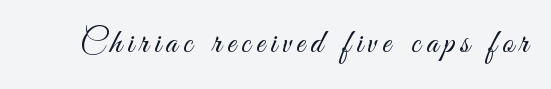
{"serif": "no", "bold": "no", "weight": "light", "width": "condensed", "stroke_contrast": "medium", "x_height": "small", "monospaced": "no", "underline": "no", "glyph_px": 34}
